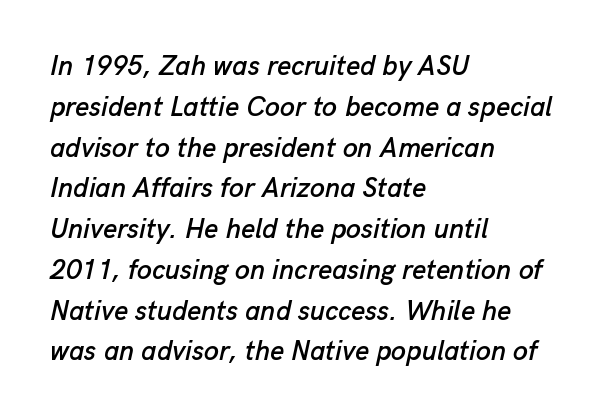
Q: Is the text italic (slanted)? A: Yes, it leans right by about 13 degrees.
Q: Is the text underlined? A: No.
Q: How is the paragraph aligned? A: Left-aligned.
Q: Is the spacing between letters normal or unusually wide? A: Normal.
Q: Is the spacing between lines tight, normal or loose? A: Normal.
